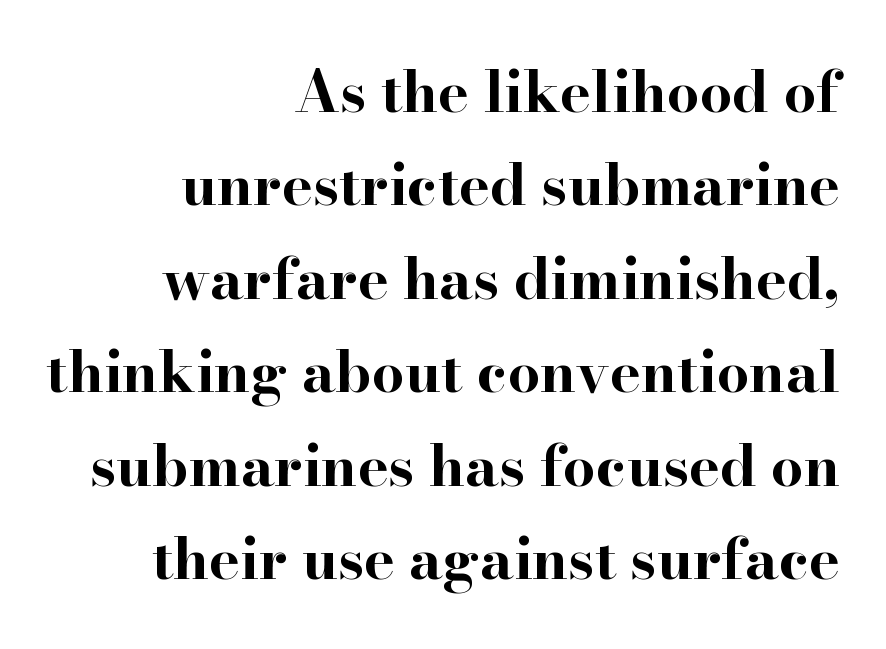
Q: Is the text bold? A: Yes.
Q: Is the text italic (slanted)? A: No, it is upright.
Q: Is the typeface a serif or a sans-serif typeface? A: Serif.
Q: Is the text underlined? A: No.
Q: How is the paragraph aligned? A: Right-aligned.
Q: Is the spacing between letters normal or unusually wide? A: Normal.
Q: Is the spacing between lines tight, normal or loose? A: Normal.
Q: Width (condensed, normal, or wide)? A: Wide.
Q: Stroke contrast? A: High.
Q: x-height? A: Small.
Q: Monospaced? A: No.
